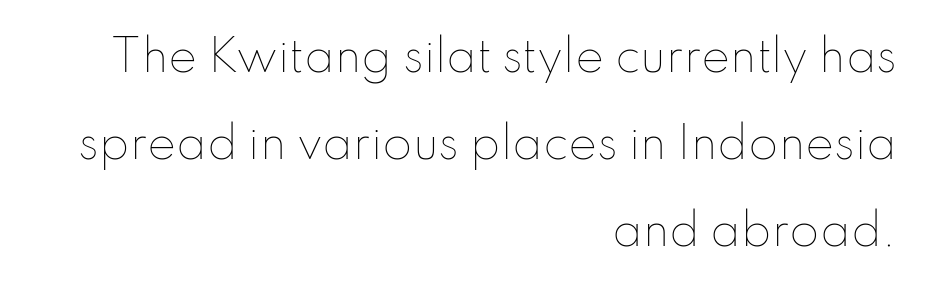
The image shows 43 px thin type, upright; set right-aligned, loose line spacing (2.02x), normal letter spacing, not underlined; low stroke contrast and a small x-height.
